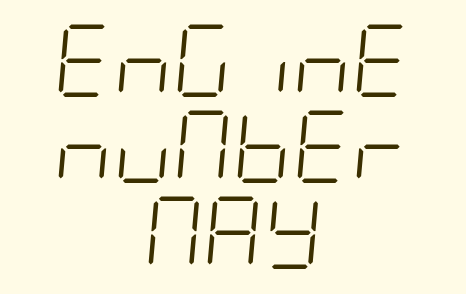
{"italic": "yes", "lean": "right", "slant_degrees": 5, "bold": "no", "weight": "light", "width": "condensed", "stroke_contrast": "low", "x_height": "large", "underline": "no", "align": "center", "line_spacing_ratio": 1.18, "letter_spacing": "normal", "letter_spacing_em": 0.0, "glyph_px": 73}
